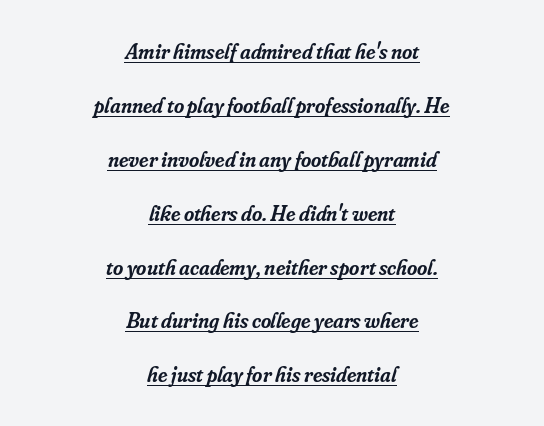
Honestly, the letter spacing is just normal — you wouldn't notice it. Beneath each row of characters lies a ruled line. The typesetter chose a symmetrical, centered arrangement here. Every character sits at an angle, as italics do. You could fit nearly another row in the gap between these rows. Semibold letterforms, between regular and bold.
